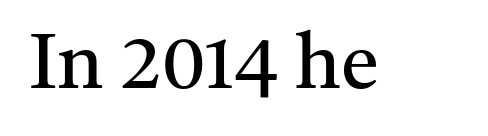
{"serif": "yes", "italic": "no", "bold": "no", "weight": "regular", "width": "normal", "stroke_contrast": "medium", "x_height": "medium", "monospaced": "no", "underline": "no", "letter_spacing": "normal", "letter_spacing_em": 0.0, "glyph_px": 77}
